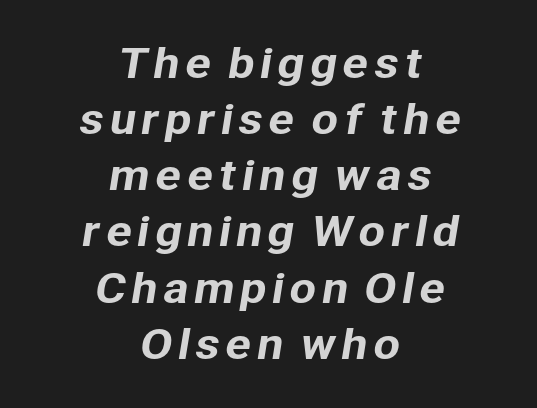
{"serif": "no", "width": "normal", "stroke_contrast": "low", "x_height": "medium", "monospaced": "no", "underline": "no", "align": "center", "line_spacing": "normal", "line_spacing_ratio": 1.44, "glyph_px": 39}
